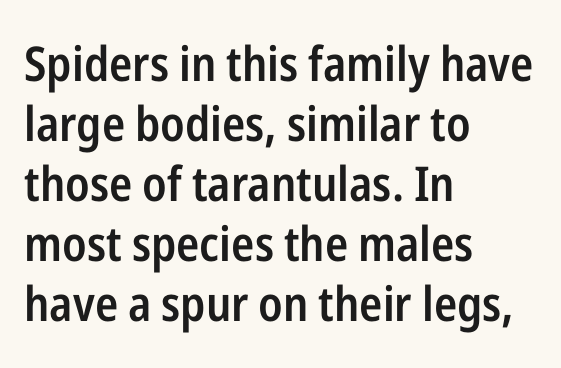
Heft: intermediate — a semibold. This sample uses a sans-serif face. Vertical spacing — default. Designer's note — italics off, roman on.
